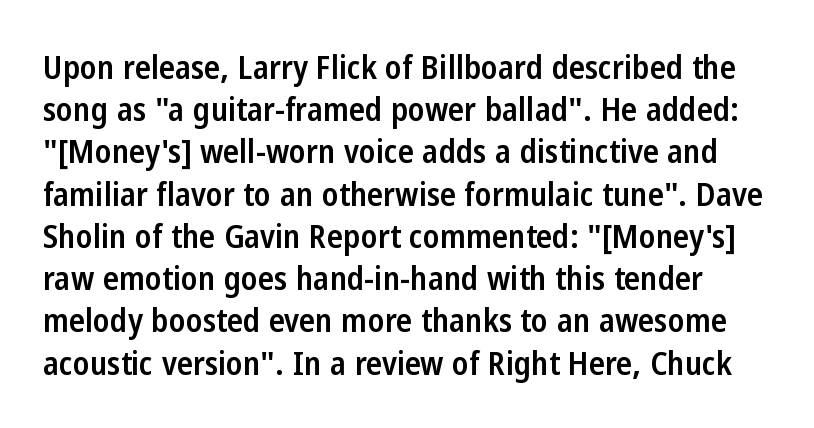
{"serif": "no", "italic": "no", "bold": "semi", "weight": "semibold", "width": "condensed", "stroke_contrast": "low", "x_height": "medium", "monospaced": "no", "underline": "no", "line_spacing": "normal", "line_spacing_ratio": 1.28, "letter_spacing": "normal", "letter_spacing_em": 0.0, "glyph_px": 33}
